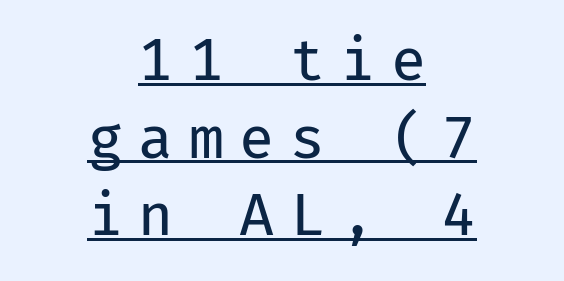
The image shows 57 px regular-weight sans-serif type, upright, monospaced; set centered, normal line spacing (1.36x), unusually wide letter spacing (+0.27 em), underlined; low stroke contrast and a medium x-height.
